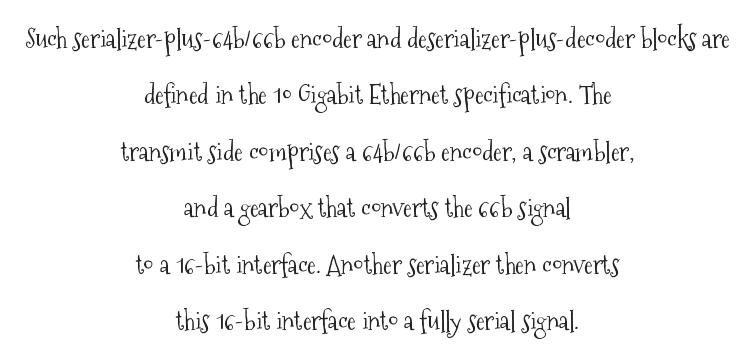
Q: Is the text bold? A: No.
Q: Is the text italic (slanted)? A: No, it is upright.
Q: Is the text underlined? A: No.
Q: How is the paragraph aligned? A: Centered.
Q: Is the spacing between letters normal or unusually wide? A: Normal.
Q: Is the spacing between lines tight, normal or loose? A: Loose.
